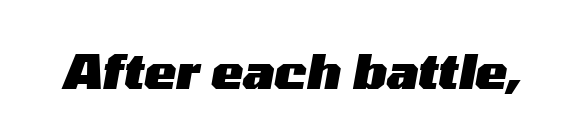
Q: Is the text bold? A: Yes.
Q: Is the text italic (slanted)? A: Yes, it leans right by about 10 degrees.
Q: Is the text underlined? A: No.
Q: Is the spacing between letters normal or unusually wide? A: Normal.
Q: Width (condensed, normal, or wide)? A: Wide.
Q: Stroke contrast? A: Medium.
Q: x-height? A: Medium.
Q: Monospaced? A: No.
